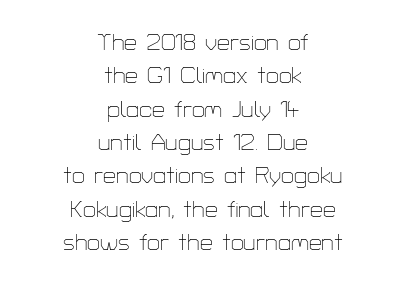
{"italic": "no", "bold": "no", "underline": "no", "align": "center", "line_spacing": "normal", "line_spacing_ratio": 1.45, "letter_spacing": "normal", "letter_spacing_em": 0.0, "glyph_px": 23}
